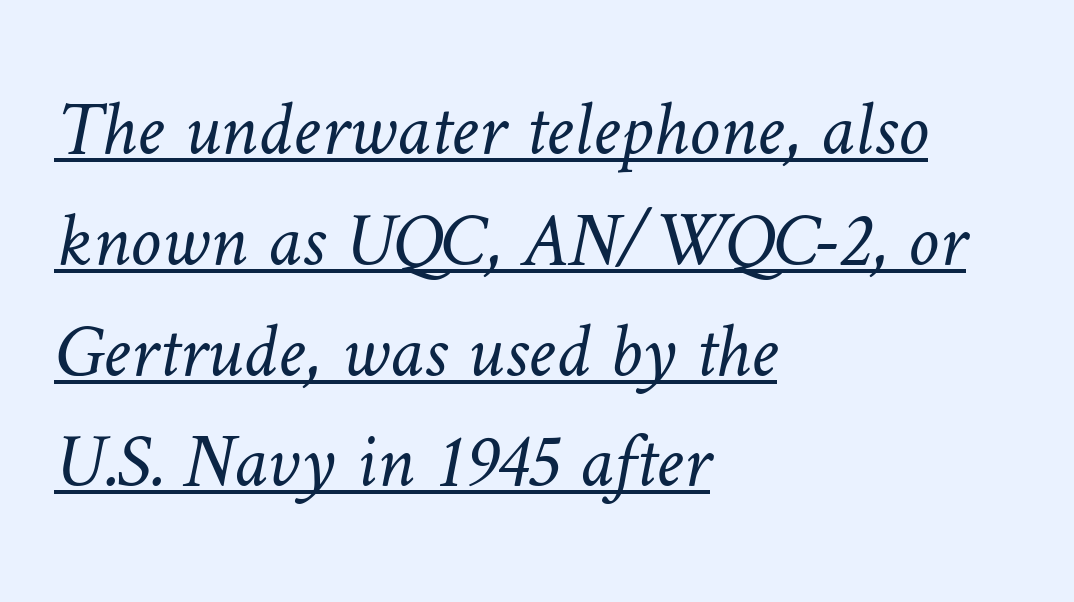
The image shows 78 px light type; set left-aligned, normal line spacing (1.42x), normal letter spacing, underlined; low stroke contrast and a medium x-height.
